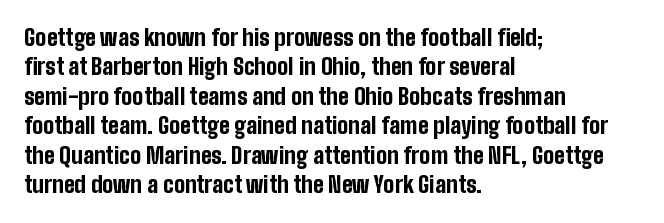
The vertical gap from one line to the next is medium. The rendering uses a bold face; every stroke is thick and dark. When letters stand straight like this, we call the style roman or upright. A typesetter would call this zero additional tracking.
